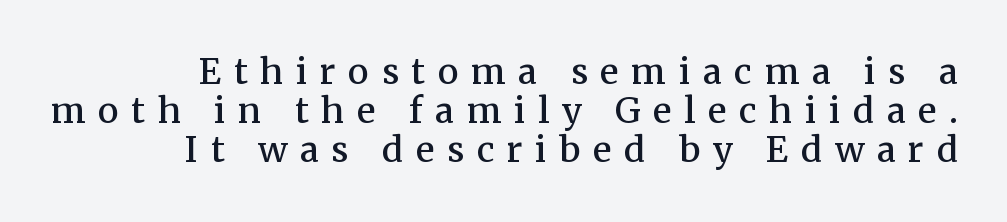
The image shows 35 px semibold serif type, upright; set tight line spacing (1.12x), unusually wide letter spacing (+0.36 em), not underlined; medium stroke contrast and a medium x-height.
